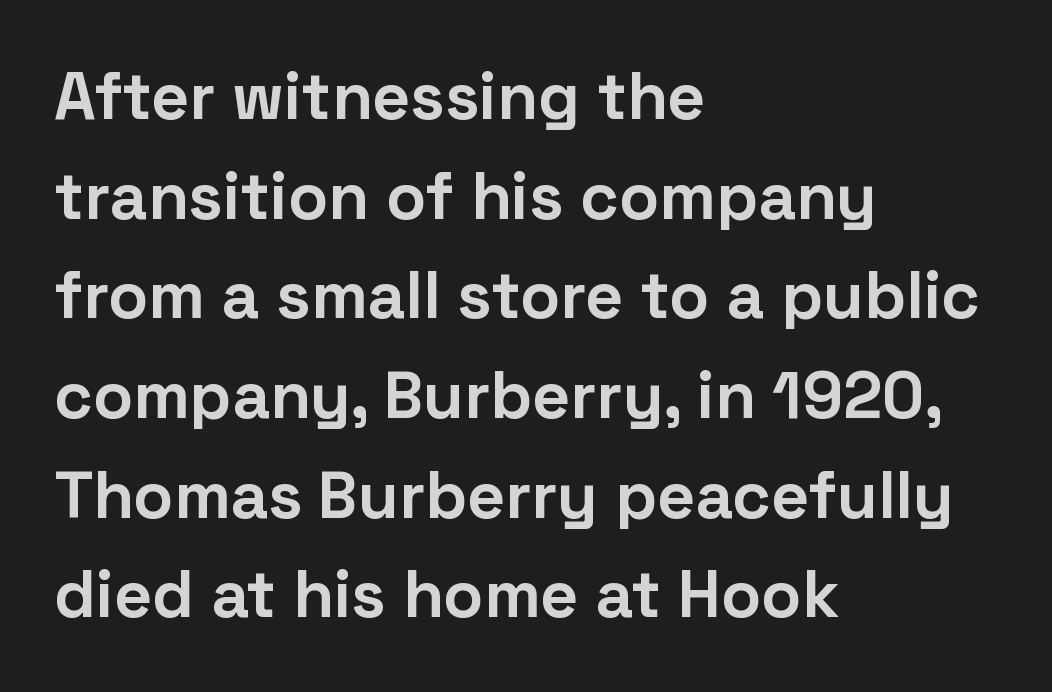
The image shows 66 px bold sans-serif type, upright; set left-aligned, normal line spacing (1.51x), normal letter spacing, not underlined; low stroke contrast and a medium x-height.
